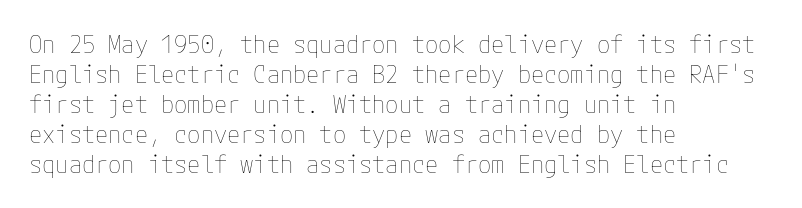
The image shows 24 px text type, upright; set left-aligned, normal line spacing (1.25x), normal letter spacing, not underlined.
